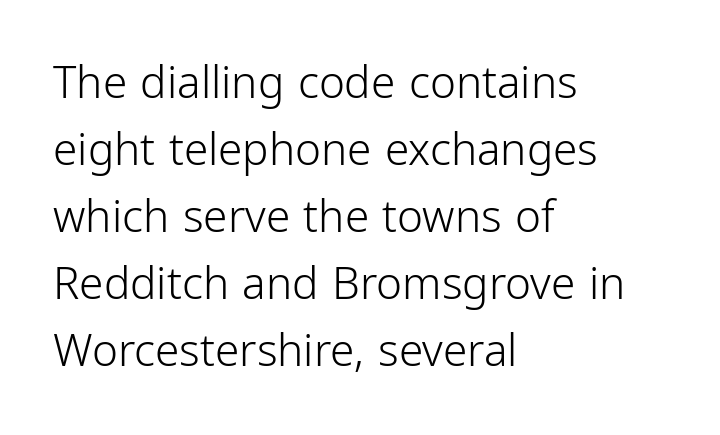
The image shows 44 px light, condensed sans-serif type, upright; set left-aligned, normal line spacing (1.52x), normal letter spacing, not underlined; low stroke contrast and a medium x-height.
